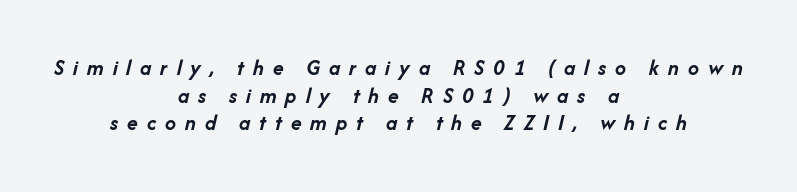
The image shows 22 px bold type, italic (leaning right); set centered, normal line spacing (1.26x), unusually wide letter spacing (+0.41 em), not underlined.
